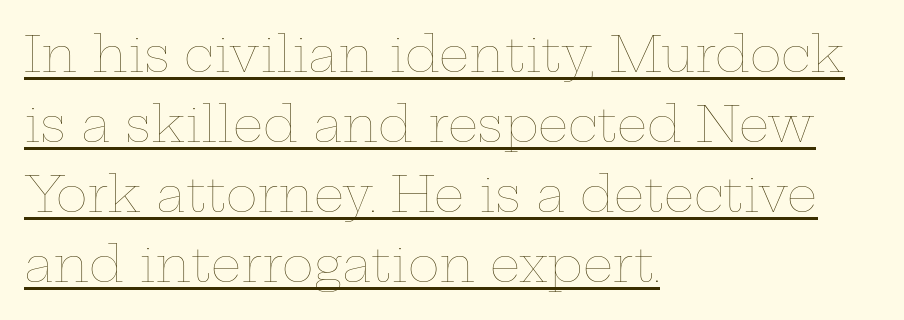
The image shows 48 px thin, wide type, upright; set left-aligned, normal line spacing (1.46x), normal letter spacing, underlined; low stroke contrast and a medium x-height.
